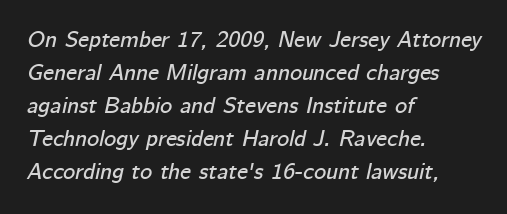
{"italic": "yes", "lean": "right", "slant_degrees": 12, "underline": "no", "align": "left", "line_spacing": "normal", "line_spacing_ratio": 1.43, "letter_spacing": "normal", "letter_spacing_em": 0.0, "glyph_px": 23}
